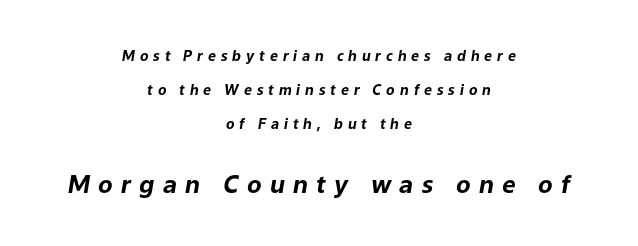
{"italic": "yes", "lean": "right", "slant_degrees": 9, "bold": "yes", "underline": "no", "align": "center", "line_spacing": "loose", "line_spacing_ratio": 2.44, "letter_spacing": "wide", "letter_spacing_em": 0.35, "larger_block": "second", "size_ratio": 1.71, "glyph_px": 24}
